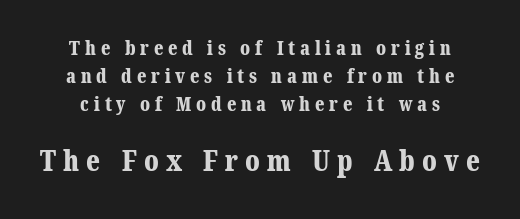
Q: Is the text bold? A: Yes.
Q: Is the typeface a serif or a sans-serif typeface? A: Serif.
Q: Is the text underlined? A: No.
Q: How is the paragraph aligned? A: Centered.
Q: Is the spacing between letters normal or unusually wide? A: Unusually wide.
Q: Is the spacing between lines tight, normal or loose? A: Normal.
Q: Which block of text is set in a larger size, the first (top) or the second (bottom)? A: The second (bottom) one.
Q: Width (condensed, normal, or wide)? A: Normal.
Q: Stroke contrast? A: Medium.
Q: x-height? A: Medium.
Q: Monospaced? A: No.
